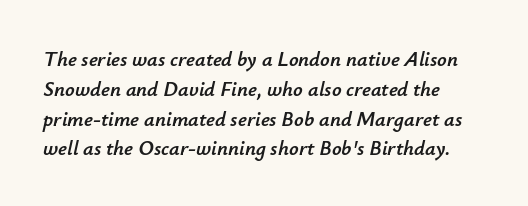
Horizontal bands of white between lines are of average thickness. Has an underline been added? It has not. Notice how the passage keeps a crisp vertical edge on the left only. When letters slant like this, we call the style italic. How are the letters spaced? Ordinarily, with no added tracking.
